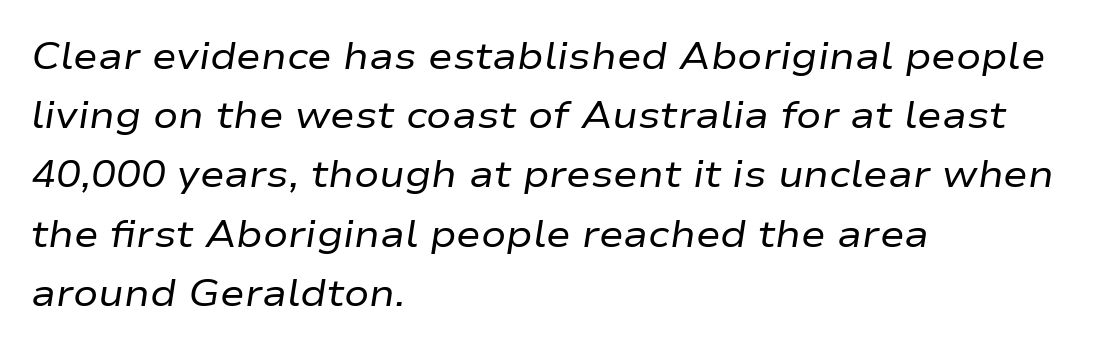
Q: Is the text bold? A: No.
Q: Is the text italic (slanted)? A: Yes, it leans right by about 9 degrees.
Q: Is the text underlined? A: No.
Q: How is the paragraph aligned? A: Left-aligned.
Q: Is the spacing between letters normal or unusually wide? A: Normal.
Q: Is the spacing between lines tight, normal or loose? A: Normal.
Q: Width (condensed, normal, or wide)? A: Wide.
Q: Stroke contrast? A: Low.
Q: x-height? A: Medium.
Q: Monospaced? A: No.
